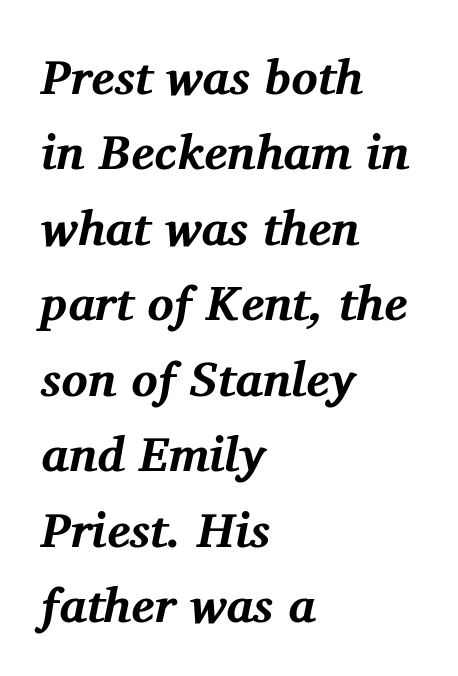
{"serif": "yes", "italic": "yes", "lean": "right", "slant_degrees": 11, "bold": "yes", "weight": "bold", "width": "normal", "stroke_contrast": "medium", "x_height": "medium", "monospaced": "no", "underline": "no", "align": "left", "line_spacing": "normal", "line_spacing_ratio": 1.54, "letter_spacing": "normal", "letter_spacing_em": 0.0, "glyph_px": 49}
